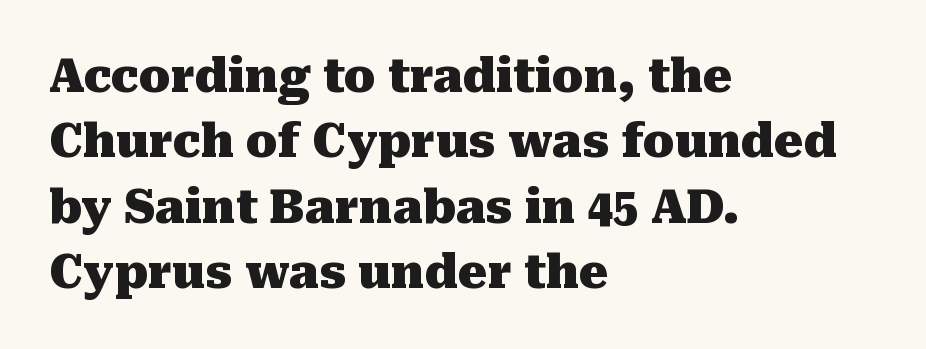
Rule under the text: the space is simply empty. The face used here is seriffed, in the tradition of book romans. How heavy is the stroke? Heavy — this is a bold. Every character sits straight up, as roman type does.
